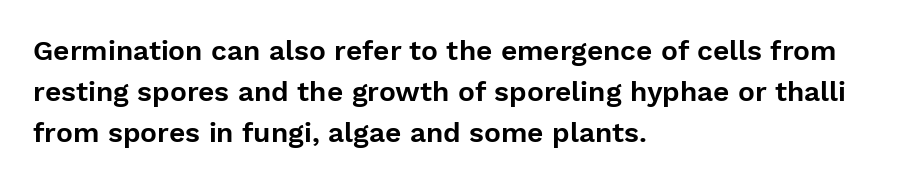
The image shows 28 px sans-serif type, upright; set left-aligned, normal line spacing (1.47x), normal letter spacing, not underlined; low stroke contrast and a medium x-height.
